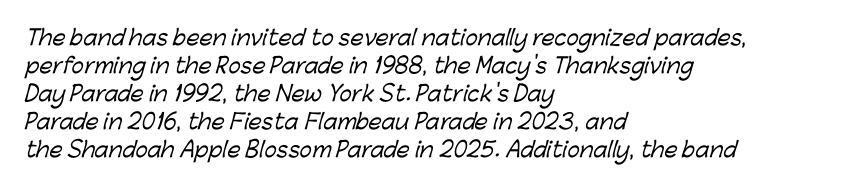
Q: Is the text underlined? A: No.
Q: How is the paragraph aligned? A: Left-aligned.
Q: Is the spacing between letters normal or unusually wide? A: Normal.
Q: Is the spacing between lines tight, normal or loose? A: Normal.
